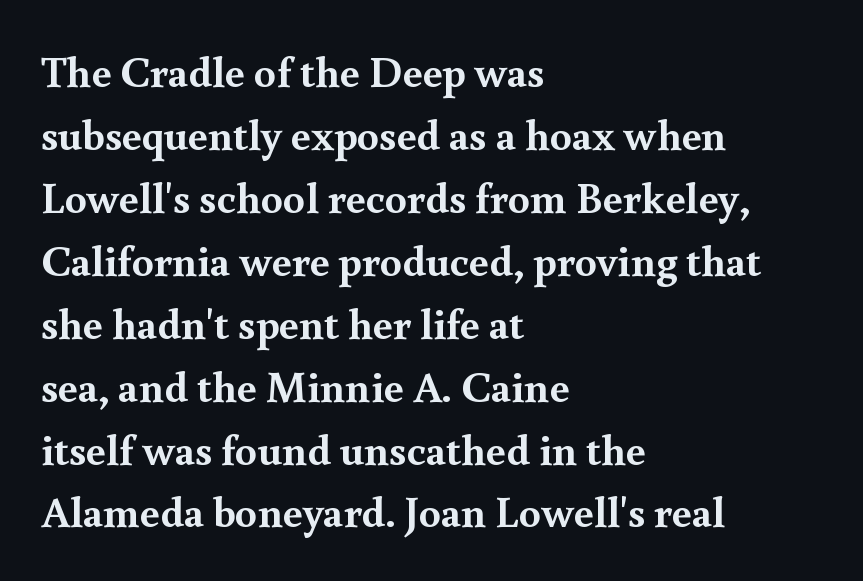
The image shows 44 px semibold serif type, upright; set left-aligned, normal line spacing (1.43x), normal letter spacing, not underlined; a small x-height.
